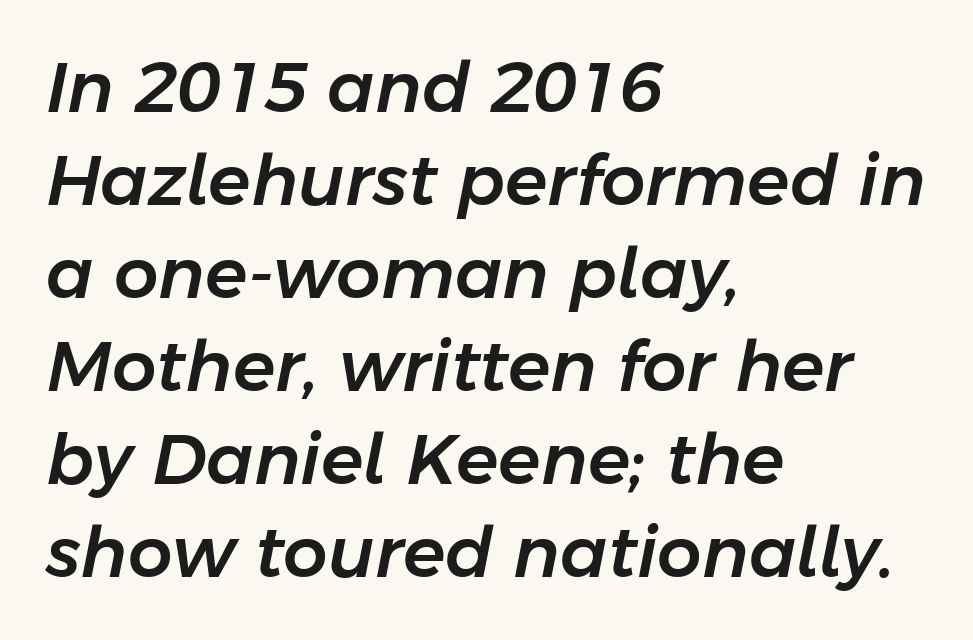
The image shows 70 px text type, italic (leaning right); set left-aligned, normal line spacing (1.33x), normal letter spacing, not underlined; low stroke contrast and a medium x-height.
